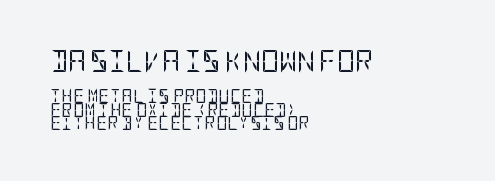
Q: Is the text bold? A: No.
Q: Is the text italic (slanted)? A: No, it is upright.
Q: Is the text underlined? A: No.
Q: How is the paragraph aligned? A: Left-aligned.
Q: Is the spacing between letters normal or unusually wide? A: Normal.
Q: Is the spacing between lines tight, normal or loose? A: Tight.
Q: Which block of text is set in a larger size, the first (top) or the second (bottom)? A: The first (top) one.
